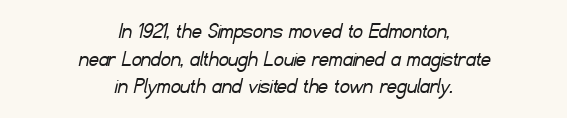
Q: Is the text bold? A: No.
Q: Is the text underlined? A: No.
Q: How is the paragraph aligned? A: Centered.
Q: Is the spacing between letters normal or unusually wide? A: Normal.
Q: Is the spacing between lines tight, normal or loose? A: Tight.
